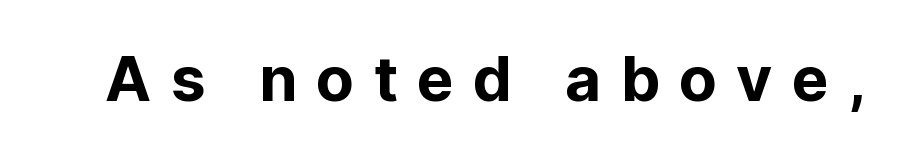
The image shows 62 px bold sans-serif type, upright; set unusually wide letter spacing (+0.31 em), not underlined; low stroke contrast and a medium x-height.
